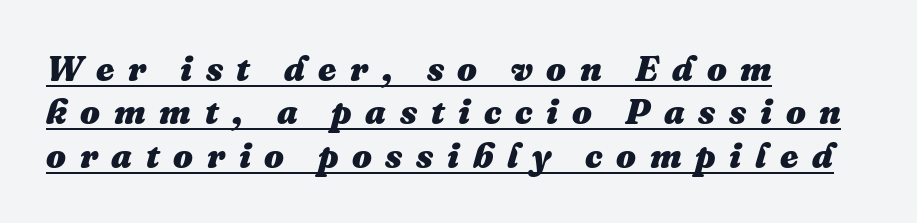
Line beginnings align vertically; line endings do not. The string is rendered with underlining switched on. Inter-character spacing is expanded well beyond the font's built-in metrics. The lettering tilts uniformly, giving the passage an italic look. The letters advance in unequal steps, a hallmark of proportional type. Weight: bold.
